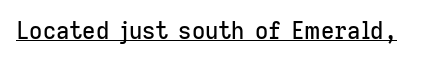
{"italic": "no", "underline": "yes", "letter_spacing": "normal", "letter_spacing_em": 0.0, "glyph_px": 23}
